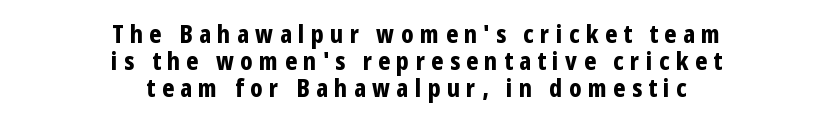
The image shows 24 px bold type, upright; set centered, tight line spacing (1.13x), unusually wide letter spacing (+0.27 em), not underlined.
